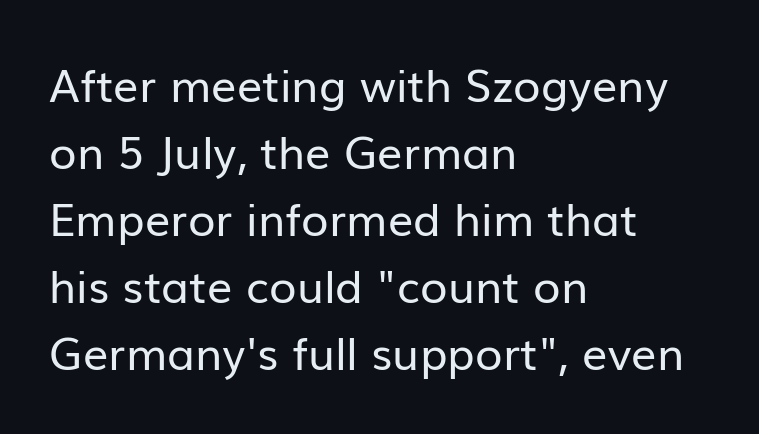
Q: Is the text bold? A: No.
Q: Is the text italic (slanted)? A: No, it is upright.
Q: Is the typeface a serif or a sans-serif typeface? A: Sans-serif.
Q: Is the text underlined? A: No.
Q: How is the paragraph aligned? A: Left-aligned.
Q: Is the spacing between letters normal or unusually wide? A: Normal.
Q: Is the spacing between lines tight, normal or loose? A: Normal.
Q: Width (condensed, normal, or wide)? A: Normal.
Q: Stroke contrast? A: Low.
Q: x-height? A: Medium.
Q: Monospaced? A: No.
